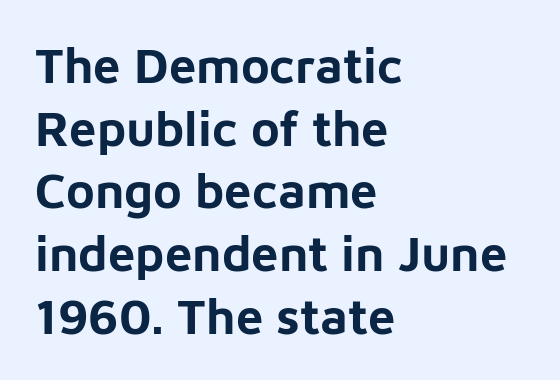
The letters advance in unequal steps, a hallmark of proportional type. The typesetting leans heavy: a genuine bold. Does the copy run flush right? No — it runs flush left. Underline: absent. The glyphs in this specimen are sans serif. Italic: no, the glyphs are upright roman.
